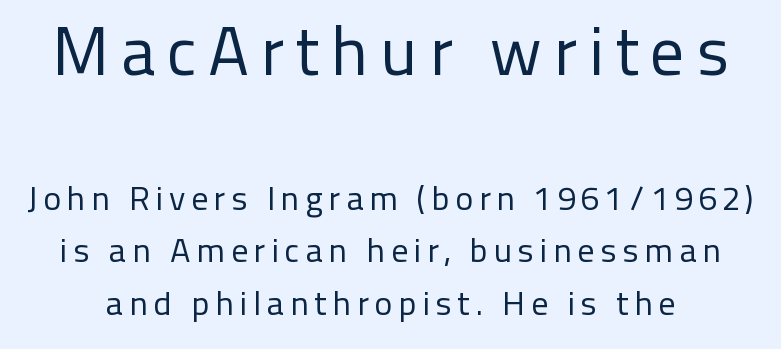
{"serif": "no", "italic": "no", "bold": "no", "weight": "regular", "width": "normal", "stroke_contrast": "low", "x_height": "medium", "monospaced": "no", "underline": "no", "line_spacing": "normal", "line_spacing_ratio": 1.55, "larger_block": "first", "size_ratio": 2.0, "glyph_px": 68}
